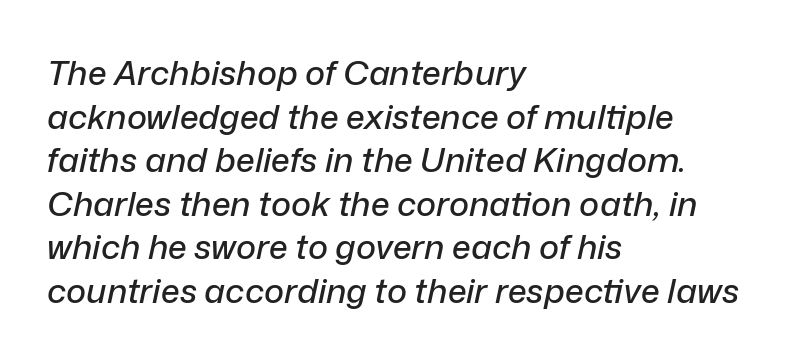
Characters are canted at an angle relative to the baseline's perpendicular. Underlining? Definitely not there. The vertical gap from one line to the next is medium. You could call the tracking neutral — neither tight nor loose. These lines are set flush left with a ragged right edge. This sample has the flowing, uneven cadence of proportional lettering.
